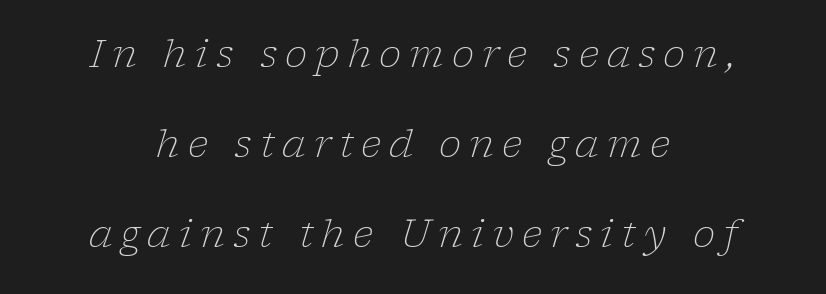
Q: Is the text bold? A: No.
Q: Is the text italic (slanted)? A: Yes, it leans right by about 17 degrees.
Q: Is the typeface a serif or a sans-serif typeface? A: Serif.
Q: Is the text underlined? A: No.
Q: How is the paragraph aligned? A: Centered.
Q: Is the spacing between letters normal or unusually wide? A: Unusually wide.
Q: Is the spacing between lines tight, normal or loose? A: Loose.
Q: Width (condensed, normal, or wide)? A: Normal.
Q: Stroke contrast? A: Low.
Q: x-height? A: Medium.
Q: Monospaced? A: No.
